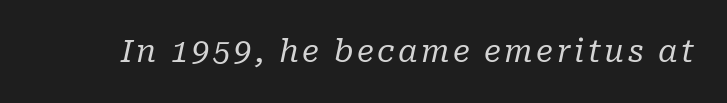
The rendering shows small feet on the letterforms — a serif design. The letters are slanted; this is an italic face. The weight would be labelled regular, book, light, or lighter still. Character widths vary here, with narrow letters taking less room than wide ones. The words here are not underlined.
